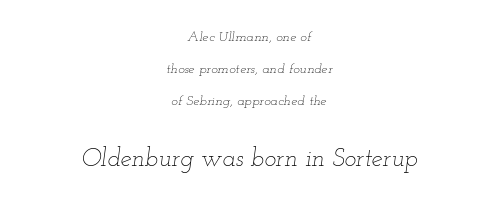
The image shows 25 px text type, italic (leaning right); set centered, loose line spacing (2.3x), normal letter spacing, not underlined; the second (bottom) block is 1.79x larger.
